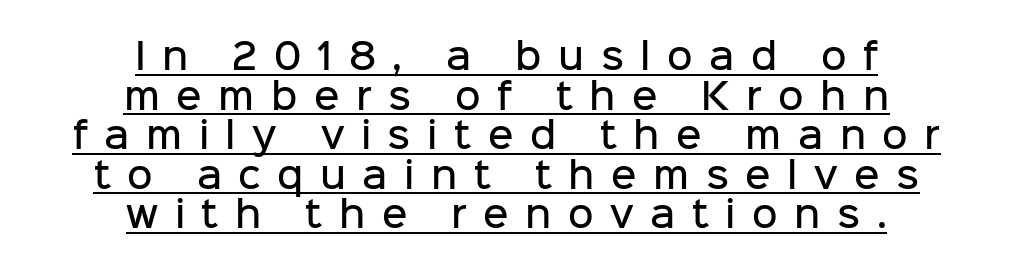
{"serif": "no", "italic": "no", "bold": "semi", "weight": "semibold", "width": "normal", "stroke_contrast": "low", "x_height": "medium", "monospaced": "no", "underline": "yes", "align": "center", "line_spacing": "tight", "line_spacing_ratio": 1.13, "letter_spacing": "wide", "letter_spacing_em": 0.47, "glyph_px": 35}
